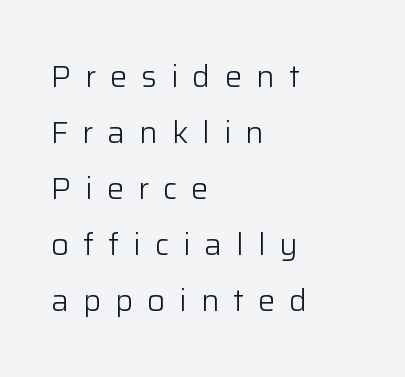
The image shows 31 px light sans-serif type, upright; set left-aligned, line spacing 1.81x, unusually wide letter spacing (+0.45 em), not underlined; low stroke contrast and a medium x-height.
